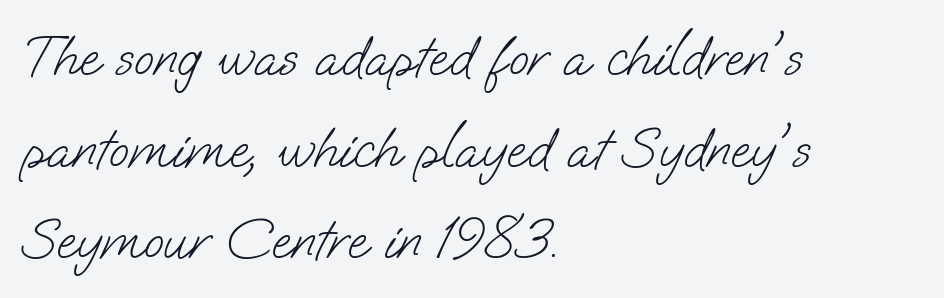
Q: Is the text bold? A: No.
Q: Is the typeface a serif or a sans-serif typeface? A: Sans-serif.
Q: Is the text underlined? A: No.
Q: How is the paragraph aligned? A: Left-aligned.
Q: Is the spacing between letters normal or unusually wide? A: Normal.
Q: Is the spacing between lines tight, normal or loose? A: Normal.
Q: Width (condensed, normal, or wide)? A: Normal.
Q: Stroke contrast? A: Low.
Q: x-height? A: Small.
Q: Monospaced? A: No.
